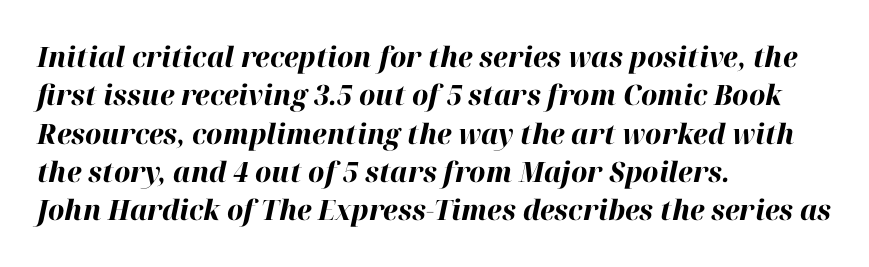
The image shows 28 px bold type, italic (leaning right); set left-aligned, normal line spacing (1.37x), normal letter spacing, not underlined; high stroke contrast and a medium x-height.
